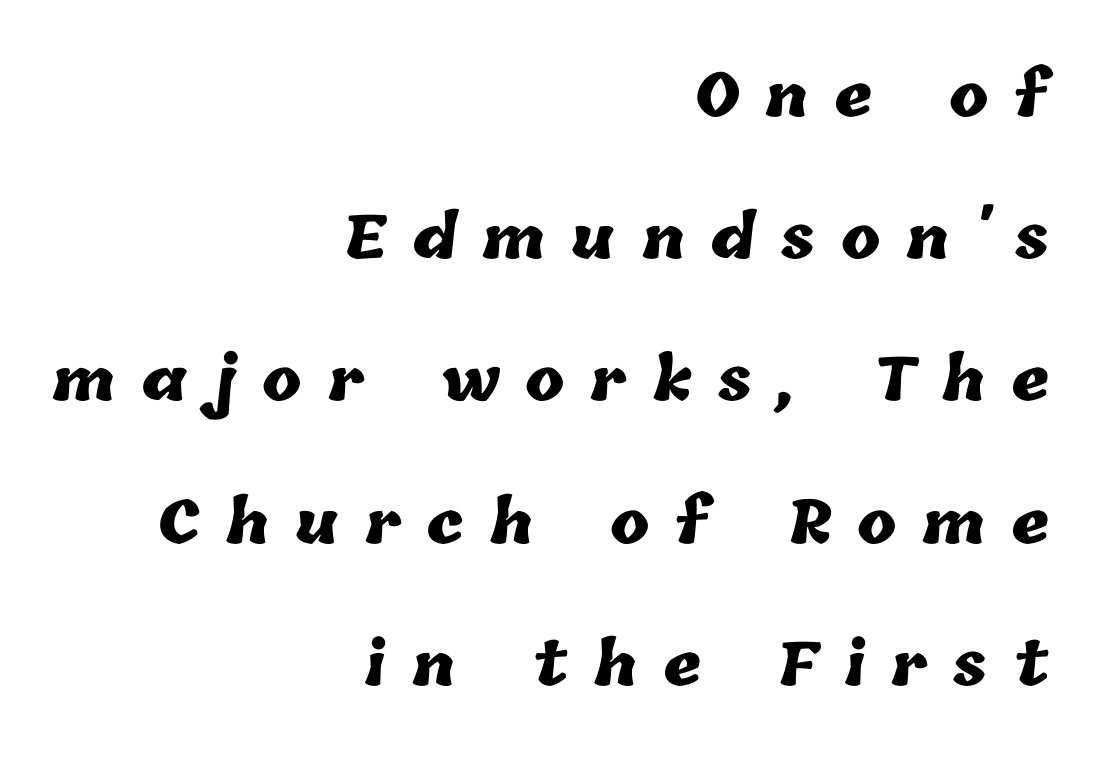
{"bold": "yes", "weight": "heavy", "width": "normal", "stroke_contrast": "low", "x_height": "medium", "monospaced": "no", "underline": "no", "align": "right", "line_spacing": "loose", "line_spacing_ratio": 2.41, "letter_spacing": "wide", "letter_spacing_em": 0.43, "glyph_px": 59}
